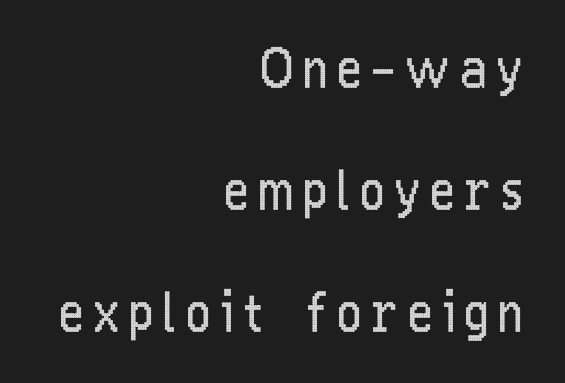
Looks like regular typesetting: each glyph gets only the width it needs. This is the regular roman posture of the typeface. The designer dialed line spacing up above the default. Teacher's note: observe the even right margin — that is flush-right alignment. Has an underline been added? It has not.
